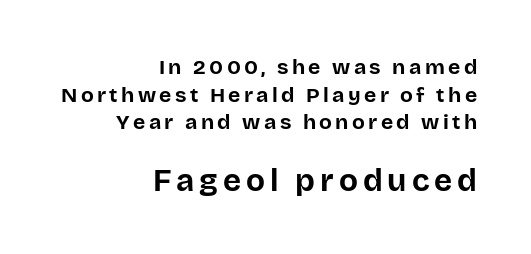
Emphasis by weight is at full strength: bold. The foot of each line stays bare and open. Unlike italic type, these characters show no tilt at all. Does the type have serifs? No, each stem ends abruptly. Whoever set this chose a conventional vertical rhythm. Does the copy run flush right? Yes — the right margin is perfectly even.
